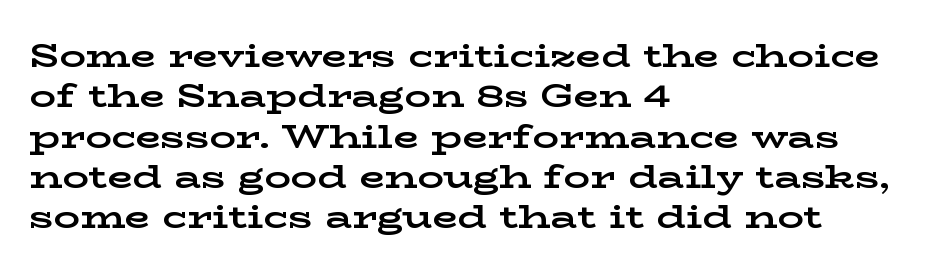
{"serif": "yes", "italic": "no", "bold": "yes", "weight": "bold", "width": "wide", "stroke_contrast": "low", "x_height": "medium", "monospaced": "no", "underline": "no", "align": "left", "line_spacing_ratio": 1.22, "letter_spacing": "normal", "letter_spacing_em": 0.0, "glyph_px": 33}
